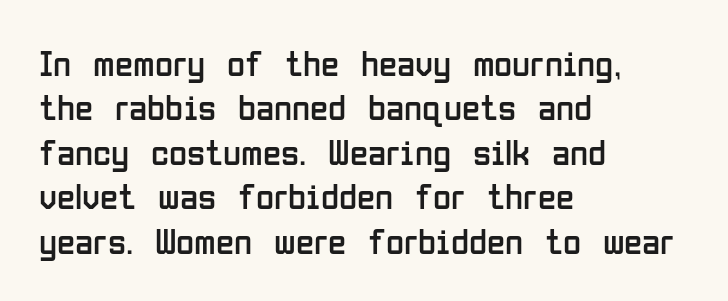
Q: Is the text bold? A: No.
Q: Is the text italic (slanted)? A: No, it is upright.
Q: Is the typeface a serif or a sans-serif typeface? A: Sans-serif.
Q: Is the text underlined? A: No.
Q: How is the paragraph aligned? A: Left-aligned.
Q: Is the spacing between letters normal or unusually wide? A: Normal.
Q: Width (condensed, normal, or wide)? A: Condensed.
Q: Stroke contrast? A: Low.
Q: x-height? A: Medium.
Q: Monospaced? A: No.
